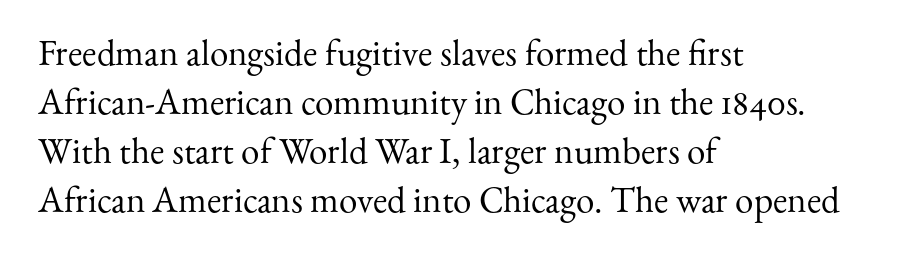
The image shows 37 px regular-weight serif type, upright; set left-aligned, normal line spacing (1.32x), normal letter spacing, not underlined; medium stroke contrast and a small x-height.
